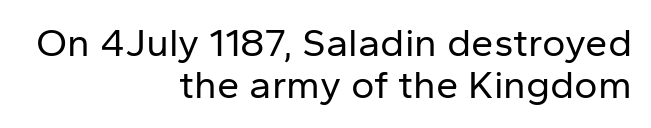
The lettering holds an erect, upright posture throughout. Line spacing here is tight. Just letters on the line, the space beneath them empty. These lines are set flush right with a ragged left edge. Serif or sans? Sans — the stroke terminals are bare. Stroke thickness stays within the range of a standard reading face or lighter.
